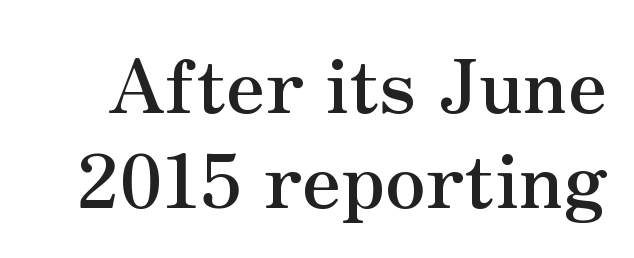
Q: Is the text bold? A: Yes.
Q: Is the text italic (slanted)? A: No, it is upright.
Q: Is the typeface a serif or a sans-serif typeface? A: Serif.
Q: Is the text underlined? A: No.
Q: Is the spacing between letters normal or unusually wide? A: Normal.
Q: Is the spacing between lines tight, normal or loose? A: Normal.
Q: Width (condensed, normal, or wide)? A: Normal.
Q: Stroke contrast? A: Medium.
Q: x-height? A: Small.
Q: Monospaced? A: No.
